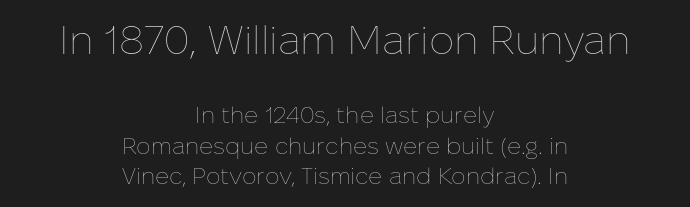
{"italic": "no", "bold": "no", "weight": "thin", "width": "normal", "stroke_contrast": "low", "x_height": "medium", "monospaced": "no", "underline": "no", "align": "center", "line_spacing": "normal", "line_spacing_ratio": 1.31, "letter_spacing": "normal", "letter_spacing_em": 0.0, "larger_block": "first", "size_ratio": 1.74, "glyph_px": 40}
